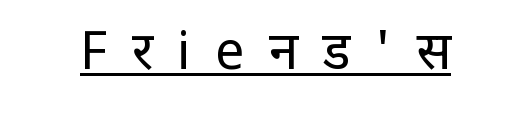
The image shows 52 px regular-weight sans-serif type, upright; set unusually wide letter spacing (+0.47 em), underlined; low stroke contrast and a medium x-height.
